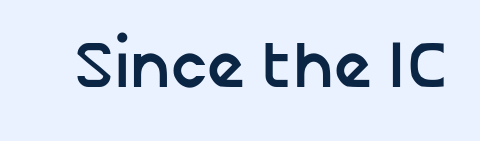
Q: Is the text bold? A: Yes.
Q: Is the text italic (slanted)? A: No, it is upright.
Q: Is the typeface a serif or a sans-serif typeface? A: Sans-serif.
Q: Is the text underlined? A: No.
Q: Is the spacing between letters normal or unusually wide? A: Normal.
Q: Width (condensed, normal, or wide)? A: Normal.
Q: Stroke contrast? A: Low.
Q: x-height? A: Medium.
Q: Monospaced? A: No.
